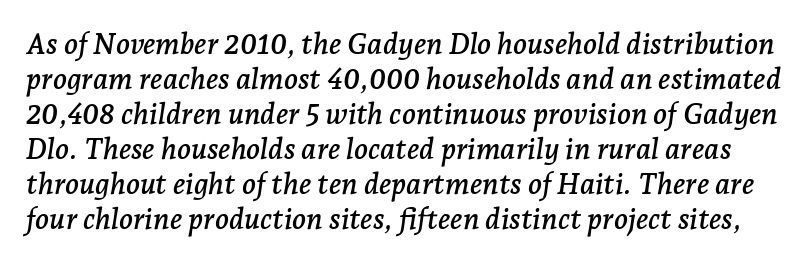
The image shows 29 px serif type, italic (leaning right); set line spacing 1.21x, normal letter spacing, not underlined; low stroke contrast and a medium x-height.
